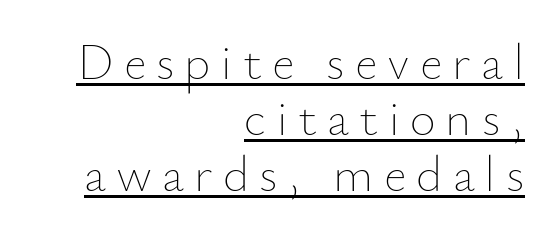
Q: Is the text bold? A: No.
Q: Is the text italic (slanted)? A: No, it is upright.
Q: Is the text underlined? A: Yes.
Q: How is the paragraph aligned? A: Right-aligned.
Q: Is the spacing between letters normal or unusually wide? A: Unusually wide.
Q: Is the spacing between lines tight, normal or loose? A: Tight.
Q: Width (condensed, normal, or wide)? A: Normal.
Q: Stroke contrast? A: Low.
Q: x-height? A: Small.
Q: Monospaced? A: No.
